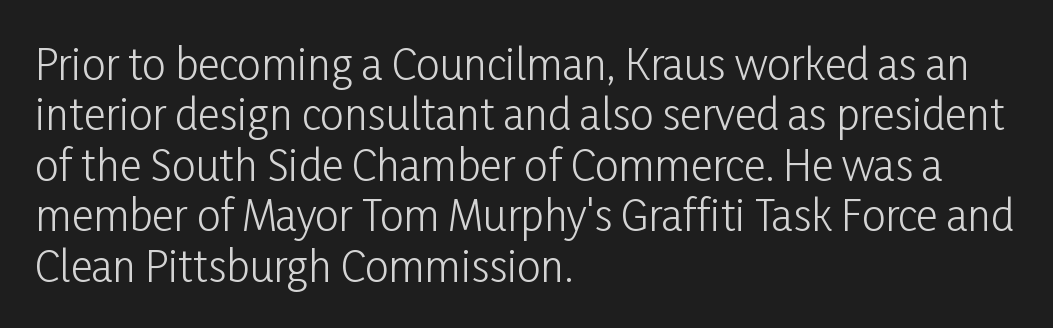
There is no visible air inserted between adjacent glyphs. The face looks like a standard text weight, possibly lighter. The typography opts for an upright posture over an oblique one. One-word summary of the alignment: left.
